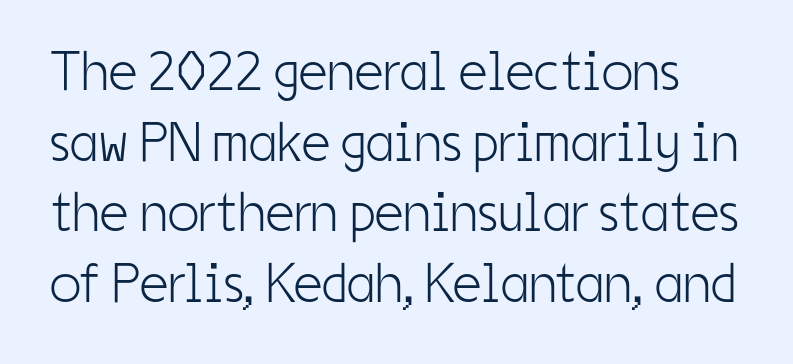
To sum up the face: it is a sans, with no serifs. Heft: none added — not bold. If you measured baseline to baseline, you'd find a middling distance. Caption: standard tracking, unaltered. Characters remain perfectly vertical along every line.
